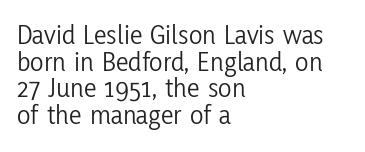
The lettering holds an erect, upright posture throughout. Each row of text sits above clean, open space. Horizontal alignment here is leftward, the default for most running prose. Observe the absence of serifs on each vertical stroke in this sample. The weight tops out at a normal text grade. You could not count columns in this text — the font is proportionally spaced.
